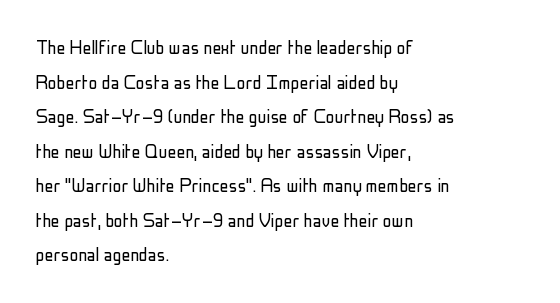
{"italic": "no", "bold": "no", "underline": "no", "align": "left", "line_spacing": "normal", "line_spacing_ratio": 1.57, "letter_spacing": "normal", "letter_spacing_em": 0.0, "glyph_px": 22}
